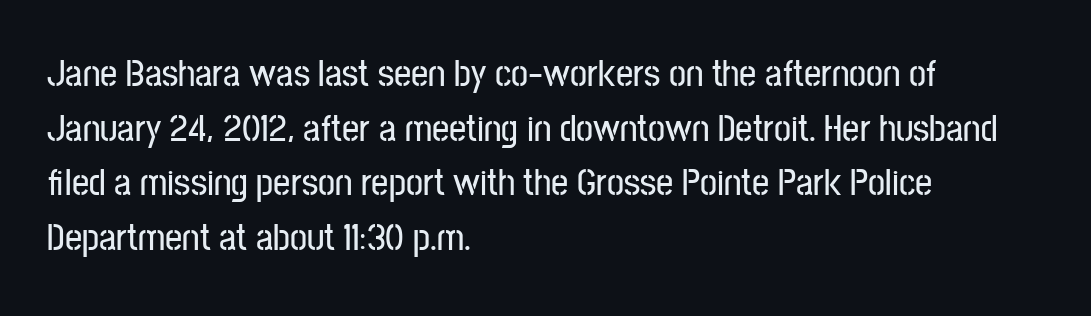
Q: Is the text italic (slanted)? A: No, it is upright.
Q: Is the typeface a serif or a sans-serif typeface? A: Sans-serif.
Q: Is the text underlined? A: No.
Q: How is the paragraph aligned? A: Left-aligned.
Q: Is the spacing between letters normal or unusually wide? A: Normal.
Q: Is the spacing between lines tight, normal or loose? A: Normal.
Q: Width (condensed, normal, or wide)? A: Condensed.
Q: Stroke contrast? A: Low.
Q: x-height? A: Medium.
Q: Monospaced? A: No.
